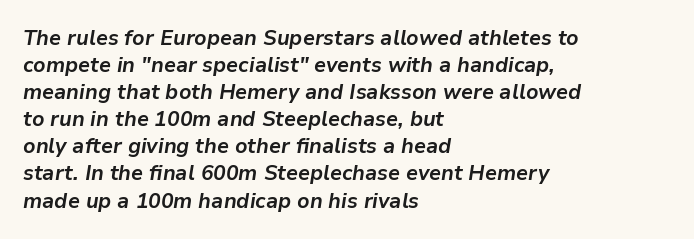
The image shows 21 px bold type, italic (leaning right); set left-aligned, normal line spacing (1.29x), normal letter spacing, not underlined.
